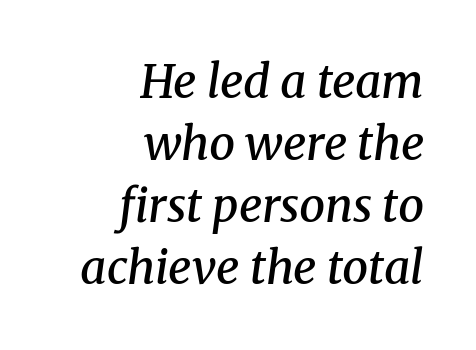
Q: Is the text bold? A: Semi-bold.
Q: Is the text italic (slanted)? A: Yes, it leans right by about 8 degrees.
Q: Is the typeface a serif or a sans-serif typeface? A: Serif.
Q: Is the text underlined? A: No.
Q: How is the paragraph aligned? A: Right-aligned.
Q: Is the spacing between letters normal or unusually wide? A: Normal.
Q: Is the spacing between lines tight, normal or loose? A: Normal.
Q: Width (condensed, normal, or wide)? A: Normal.
Q: Stroke contrast? A: Medium.
Q: x-height? A: Medium.
Q: Monospaced? A: No.
